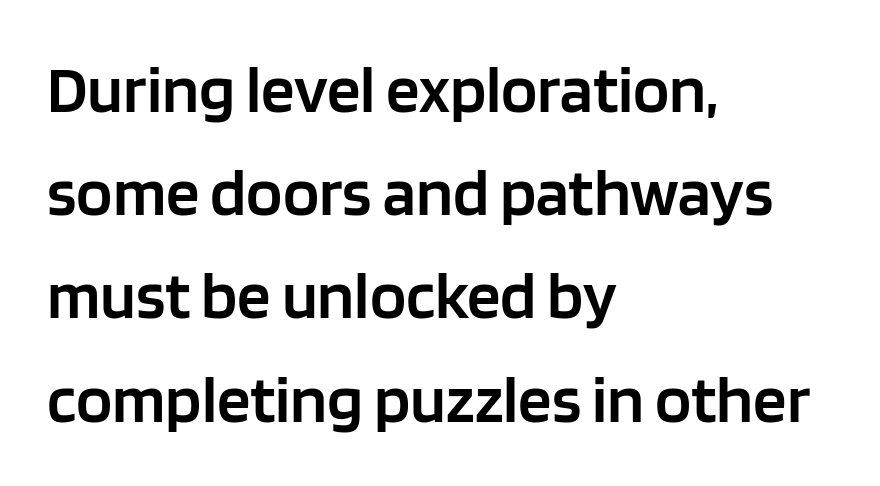
Q: Is the text bold? A: Semi-bold.
Q: Is the text italic (slanted)? A: No, it is upright.
Q: Is the typeface a serif or a sans-serif typeface? A: Sans-serif.
Q: Is the text underlined? A: No.
Q: How is the paragraph aligned? A: Left-aligned.
Q: Is the spacing between letters normal or unusually wide? A: Normal.
Q: Is the spacing between lines tight, normal or loose? A: Normal.
Q: Width (condensed, normal, or wide)? A: Normal.
Q: Stroke contrast? A: Low.
Q: x-height? A: Large.
Q: Monospaced? A: No.
